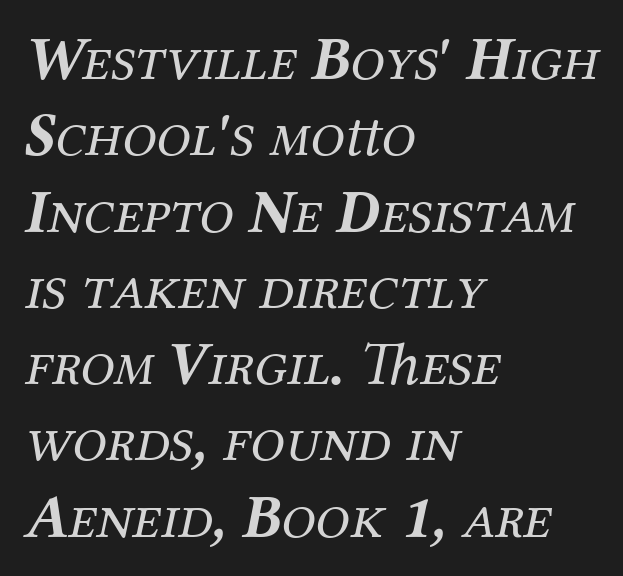
Q: Is the text bold? A: No.
Q: Is the text italic (slanted)? A: Yes, it leans right by about 12 degrees.
Q: Is the typeface a serif or a sans-serif typeface? A: Serif.
Q: Is the text underlined? A: No.
Q: How is the paragraph aligned? A: Left-aligned.
Q: Is the spacing between letters normal or unusually wide? A: Normal.
Q: Width (condensed, normal, or wide)? A: Normal.
Q: Stroke contrast? A: Medium.
Q: x-height? A: Medium.
Q: Monospaced? A: No.
